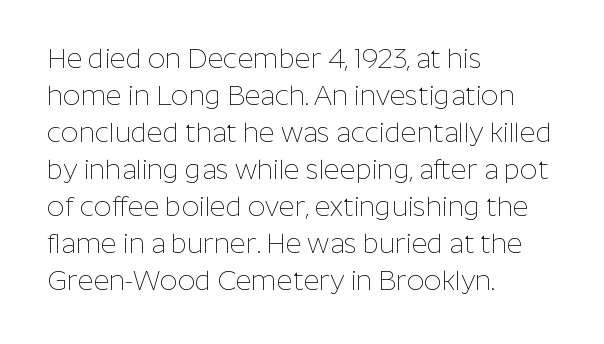
{"italic": "no", "bold": "no", "underline": "no", "align": "left", "line_spacing": "normal", "line_spacing_ratio": 1.37, "letter_spacing": "normal", "letter_spacing_em": 0.0, "glyph_px": 27}
